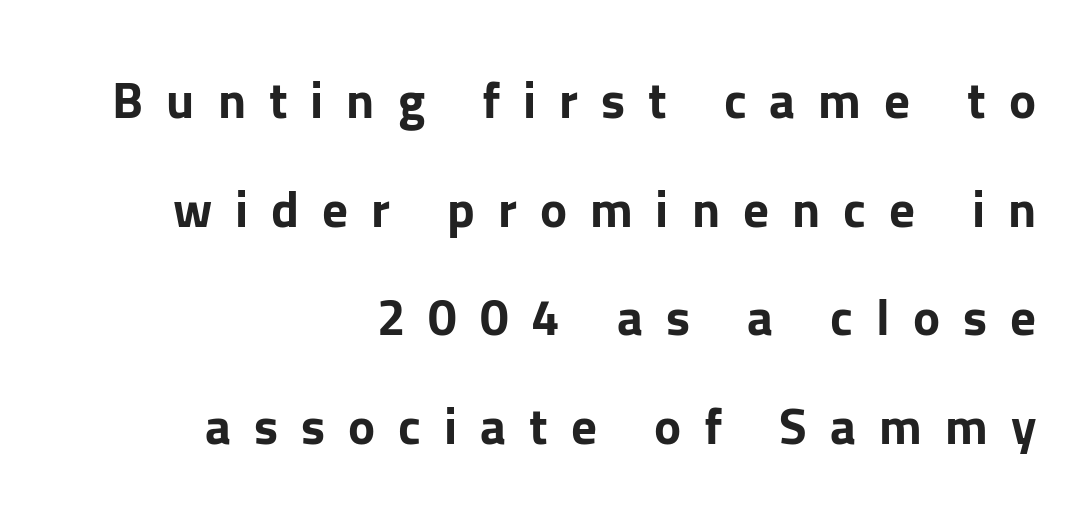
{"serif": "no", "italic": "no", "bold": "yes", "weight": "bold", "width": "normal", "stroke_contrast": "low", "x_height": "medium", "monospaced": "no", "underline": "no", "align": "right", "line_spacing": "loose", "line_spacing_ratio": 2.13, "letter_spacing": "wide", "letter_spacing_em": 0.45, "glyph_px": 51}
